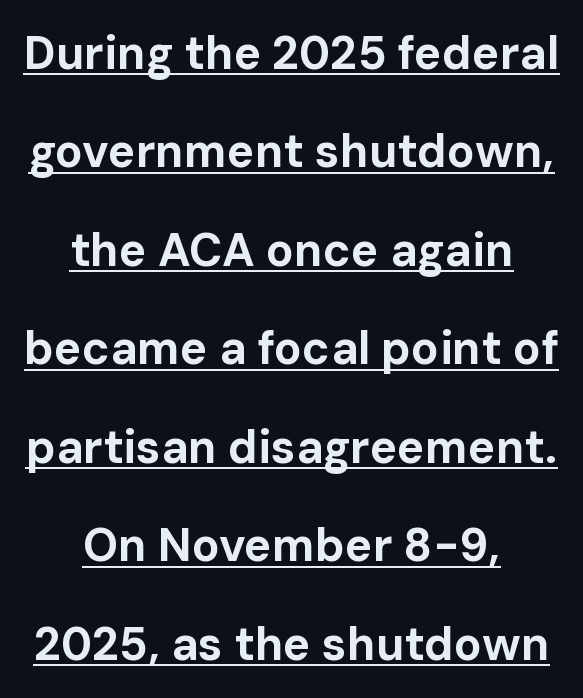
The face used here is rendered with its standard letterfit. Looks like someone drew a line under every word here. Proportional: the letters do not fall into vertical columns. Compared with typical paragraphs, the rows here are farther apart. The font family rendered here belongs to the sans-serif group.
